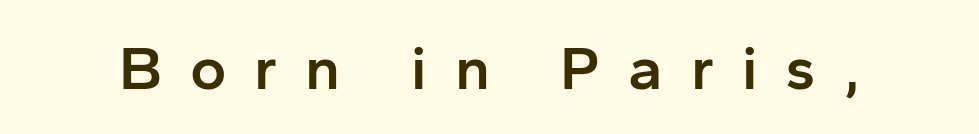
Check under the words: just untouched page. Ordinary non-slanted type is in use. The passage shown has open, widely tracked lettering throughout. Does the weight exceed regular? Yes, but only to semibold. These lines are rendered in a variable-pitch font.
